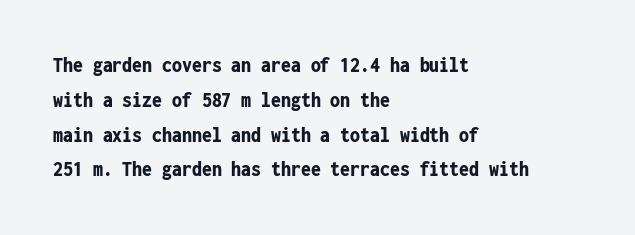
Q: Is the text bold? A: Yes.
Q: Is the text italic (slanted)? A: No, it is upright.
Q: Is the text underlined? A: No.
Q: How is the paragraph aligned? A: Left-aligned.
Q: Is the spacing between letters normal or unusually wide? A: Normal.
Q: Is the spacing between lines tight, normal or loose? A: Normal.
